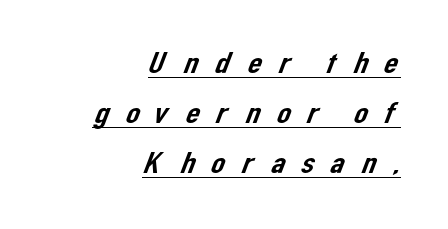
{"serif": "no", "width": "normal", "stroke_contrast": "low", "x_height": "medium", "monospaced": "no", "underline": "yes", "align": "right", "line_spacing": "normal", "line_spacing_ratio": 1.62, "letter_spacing": "wide", "letter_spacing_em": 0.42, "glyph_px": 31}
